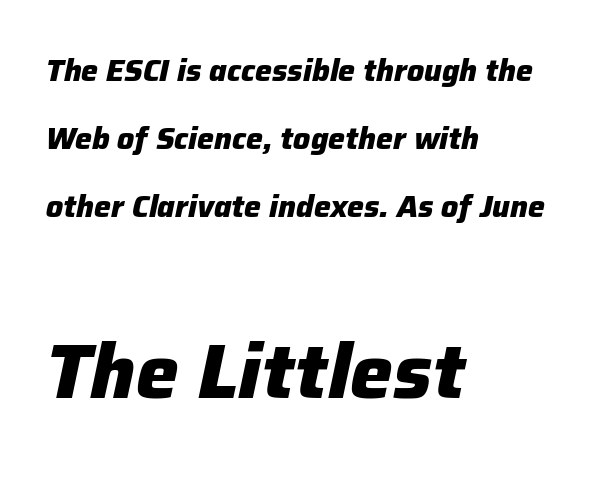
The designer dialed line spacing up above the default. Caption: bold face, heavy strokes. The letters advance in unequal steps, a hallmark of proportional type. The zone under the glyphs is completely vacant. Does the lettering tilt? It does — this is italic.
